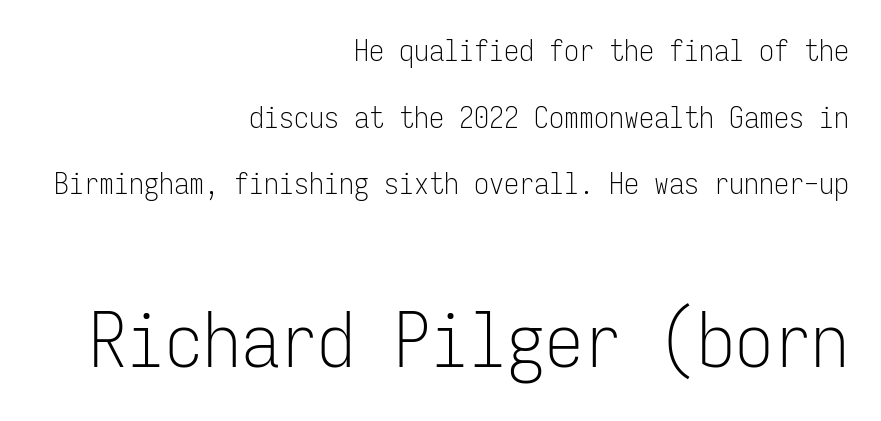
Q: Is the text bold? A: No.
Q: Is the text italic (slanted)? A: No, it is upright.
Q: Is the typeface a serif or a sans-serif typeface? A: Sans-serif.
Q: Is the text underlined? A: No.
Q: How is the paragraph aligned? A: Right-aligned.
Q: Is the spacing between letters normal or unusually wide? A: Normal.
Q: Is the spacing between lines tight, normal or loose? A: Loose.
Q: Which block of text is set in a larger size, the first (top) or the second (bottom)? A: The second (bottom) one.
Q: Width (condensed, normal, or wide)? A: Condensed.
Q: Stroke contrast? A: Low.
Q: x-height? A: Medium.
Q: Monospaced? A: Yes.
